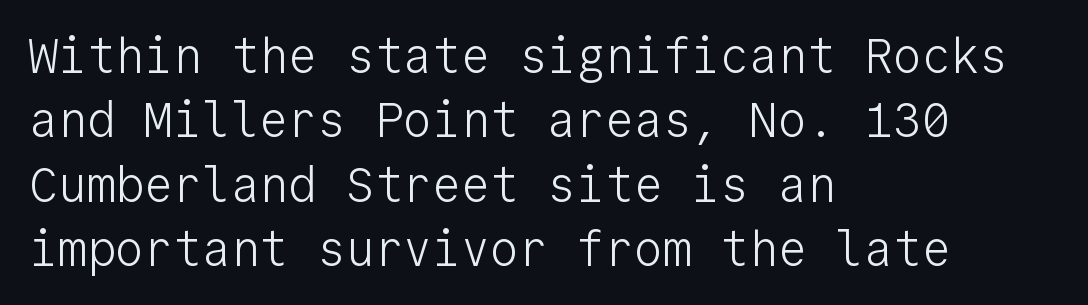
{"serif": "no", "italic": "no", "bold": "no", "weight": "light", "width": "normal", "stroke_contrast": "low", "x_height": "medium", "monospaced": "yes", "underline": "no", "align": "left", "line_spacing": "normal", "line_spacing_ratio": 1.34, "letter_spacing": "normal", "letter_spacing_em": 0.0, "glyph_px": 48}
